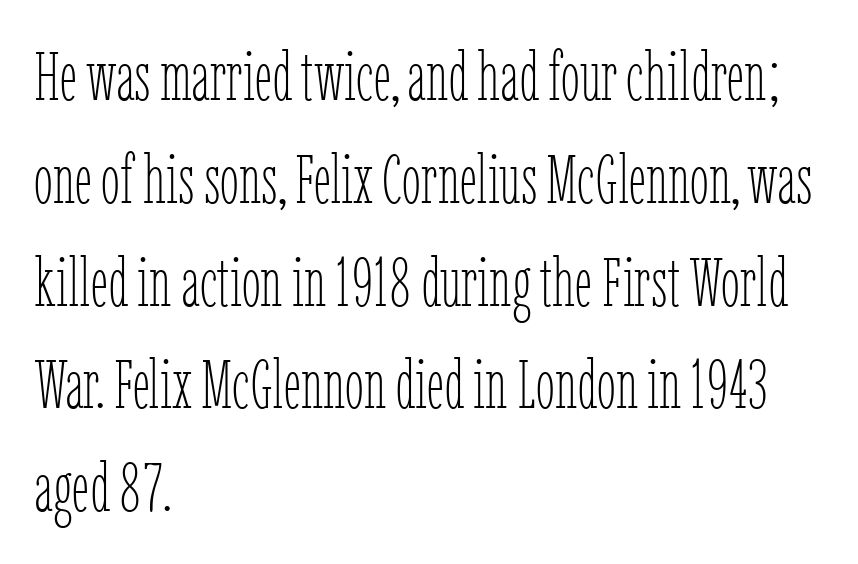
Q: Is the text bold? A: No.
Q: Is the text italic (slanted)? A: No, it is upright.
Q: Is the text underlined? A: No.
Q: How is the paragraph aligned? A: Left-aligned.
Q: Is the spacing between letters normal or unusually wide? A: Normal.
Q: Is the spacing between lines tight, normal or loose? A: Normal.
Q: Width (condensed, normal, or wide)? A: Condensed.
Q: Stroke contrast? A: Low.
Q: x-height? A: Medium.
Q: Monospaced? A: No.
